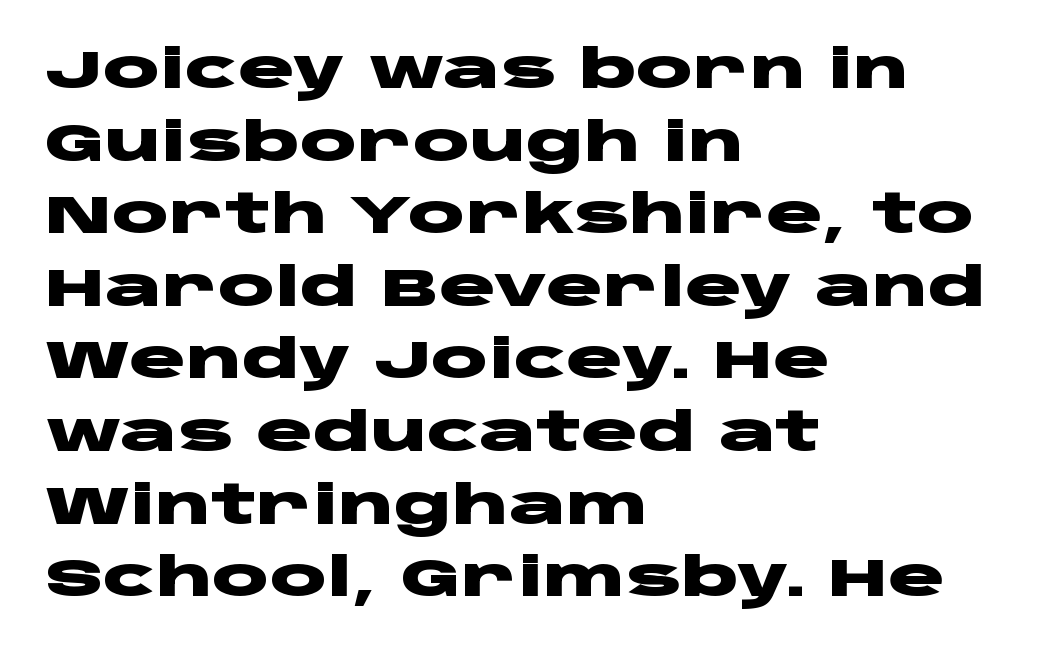
The image shows 53 px heavy, wide sans-serif type, upright; set left-aligned, normal line spacing (1.37x), normal letter spacing, not underlined; low stroke contrast and a large x-height.
